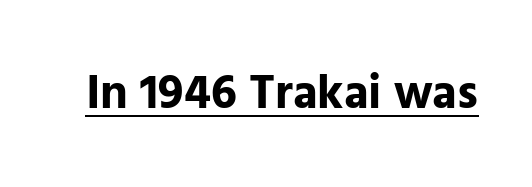
The image shows 48 px bold sans-serif type, upright; set normal letter spacing, underlined; low stroke contrast and a medium x-height.
